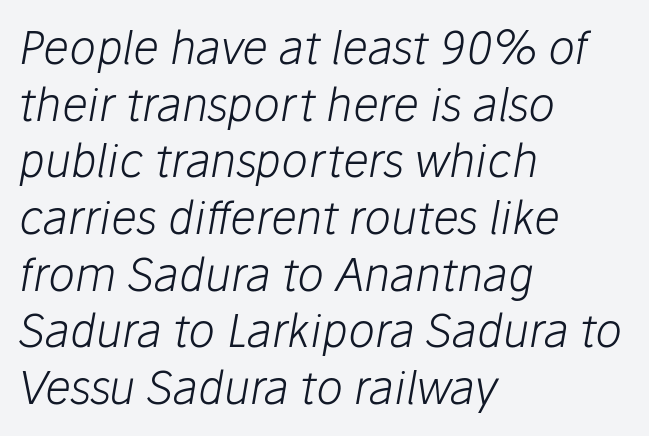
{"italic": "yes", "lean": "right", "slant_degrees": 10, "bold": "no", "weight": "light", "width": "normal", "stroke_contrast": "low", "x_height": "medium", "monospaced": "no", "underline": "no", "align": "left", "line_spacing": "normal", "line_spacing_ratio": 1.26, "letter_spacing": "normal", "letter_spacing_em": 0.0, "glyph_px": 45}
